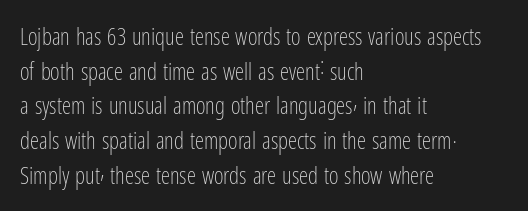
Q: Is the text bold? A: No.
Q: Is the text italic (slanted)? A: No, it is upright.
Q: Is the text underlined? A: No.
Q: How is the paragraph aligned? A: Left-aligned.
Q: Is the spacing between letters normal or unusually wide? A: Normal.
Q: Is the spacing between lines tight, normal or loose? A: Normal.
